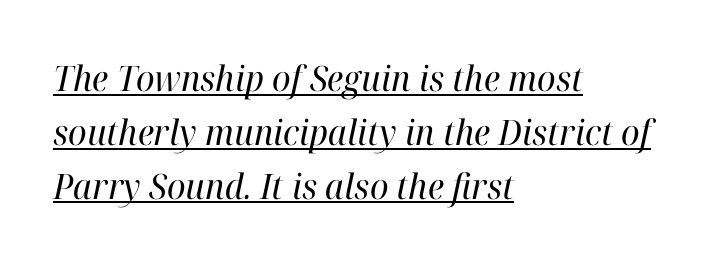
The rendering uses natural spacing where letterforms have individual widths. The lettering is marked with a stroke running underneath it. These lines keep a tight, regular rhythm from letter to letter. Visually the block forms a straight wall on the left and a jagged coastline on the right.
